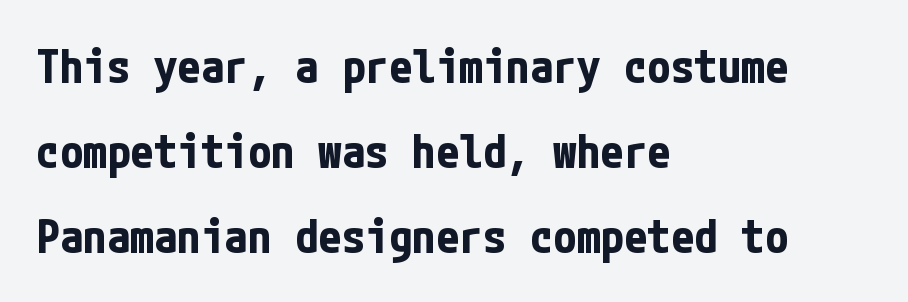
{"serif": "no", "italic": "no", "bold": "yes", "weight": "bold", "width": "condensed", "stroke_contrast": "low", "x_height": "medium", "underline": "no", "align": "left", "line_spacing_ratio": 1.81, "letter_spacing": "normal", "letter_spacing_em": 0.0, "glyph_px": 47}
